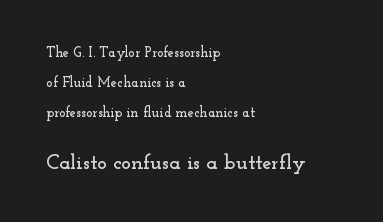
The image shows 21 px text type, upright; set left-aligned, loose line spacing (2.15x), normal letter spacing, not underlined; the second (bottom) block is 1.5x larger.
